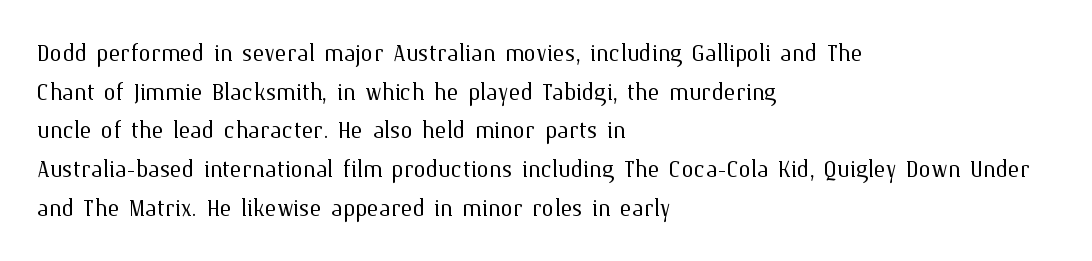
Q: Is the text bold? A: No.
Q: Is the text italic (slanted)? A: No, it is upright.
Q: Is the text underlined? A: No.
Q: How is the paragraph aligned? A: Left-aligned.
Q: Is the spacing between letters normal or unusually wide? A: Normal.
Q: Is the spacing between lines tight, normal or loose? A: Normal.
Q: Width (condensed, normal, or wide)? A: Normal.
Q: Stroke contrast? A: Medium.
Q: x-height? A: Medium.
Q: Monospaced? A: No.
